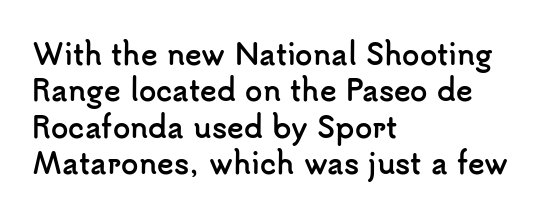
The image shows 28 px semibold sans-serif type, upright; set left-aligned, normal line spacing (1.3x), normal letter spacing, not underlined; low stroke contrast and a small x-height.
